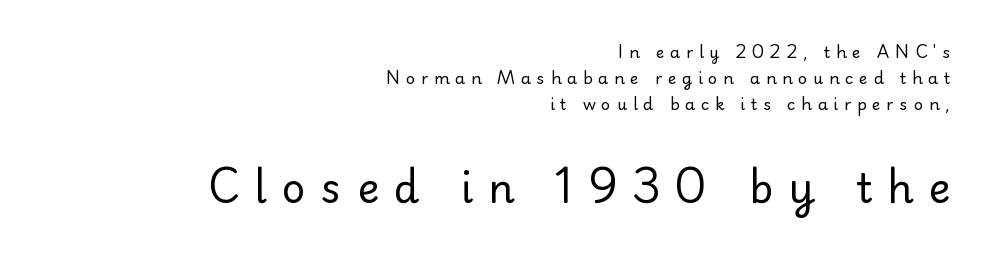
{"serif": "no", "italic": "no", "bold": "no", "weight": "regular", "width": "normal", "stroke_contrast": "low", "x_height": "small", "monospaced": "no", "underline": "no", "align": "right", "line_spacing": "normal", "line_spacing_ratio": 1.64, "letter_spacing": "wide", "letter_spacing_em": 0.36, "larger_block": "second", "size_ratio": 2.56, "glyph_px": 41}
